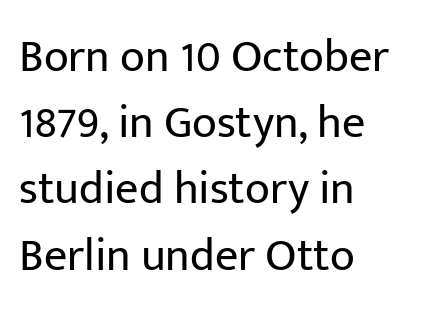
Q: Is the text bold? A: No.
Q: Is the text italic (slanted)? A: No, it is upright.
Q: Is the typeface a serif or a sans-serif typeface? A: Sans-serif.
Q: Is the text underlined? A: No.
Q: How is the paragraph aligned? A: Left-aligned.
Q: Is the spacing between letters normal or unusually wide? A: Normal.
Q: Is the spacing between lines tight, normal or loose? A: Normal.
Q: Width (condensed, normal, or wide)? A: Normal.
Q: Stroke contrast? A: Low.
Q: x-height? A: Medium.
Q: Monospaced? A: No.
